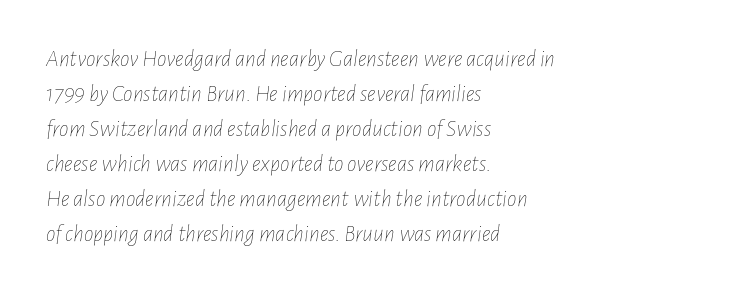
{"italic": "yes", "lean": "right", "slant_degrees": 7, "bold": "no", "underline": "no", "align": "left", "line_spacing": "normal", "line_spacing_ratio": 1.46, "letter_spacing": "normal", "letter_spacing_em": 0.0, "glyph_px": 24}
